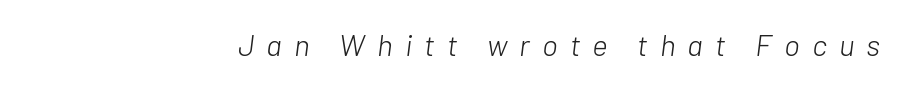
{"italic": "yes", "lean": "right", "slant_degrees": 7, "bold": "no", "weight": "light", "width": "normal", "stroke_contrast": "low", "x_height": "medium", "monospaced": "no", "underline": "no", "letter_spacing": "wide", "letter_spacing_em": 0.4, "glyph_px": 30}
